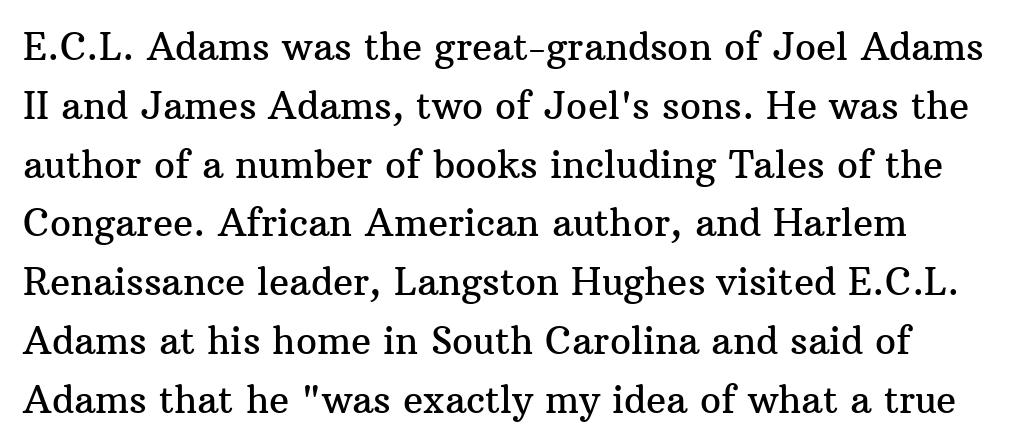
Q: Is the text italic (slanted)? A: No, it is upright.
Q: Is the typeface a serif or a sans-serif typeface? A: Serif.
Q: Is the text underlined? A: No.
Q: Is the spacing between letters normal or unusually wide? A: Normal.
Q: Is the spacing between lines tight, normal or loose? A: Normal.
Q: Width (condensed, normal, or wide)? A: Normal.
Q: Stroke contrast? A: Medium.
Q: x-height? A: Medium.
Q: Monospaced? A: No.
